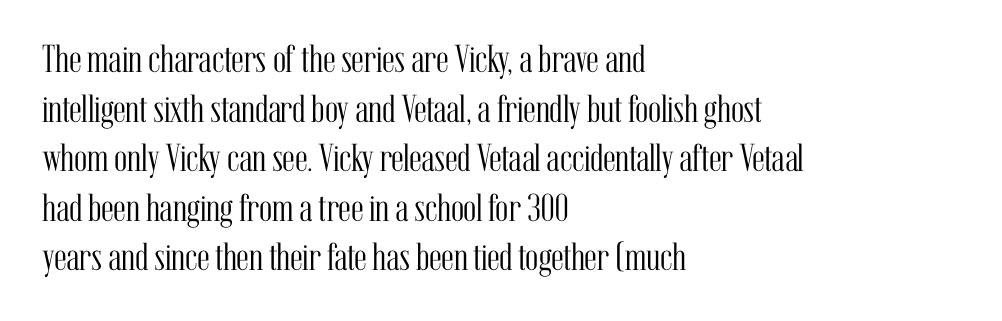
{"serif": "yes", "italic": "no", "bold": "no", "weight": "light", "width": "condensed", "stroke_contrast": "medium", "x_height": "medium", "monospaced": "no", "underline": "no", "align": "left", "line_spacing": "normal", "line_spacing_ratio": 1.27, "letter_spacing": "normal", "letter_spacing_em": 0.0, "glyph_px": 39}
